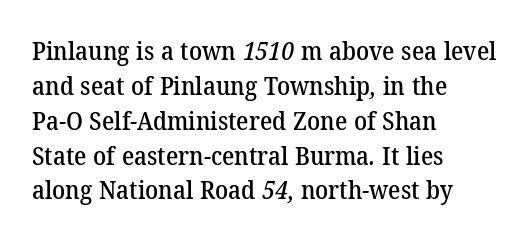
Q: Is the text underlined? A: No.
Q: How is the paragraph aligned? A: Left-aligned.
Q: Is the spacing between letters normal or unusually wide? A: Normal.
Q: Is the spacing between lines tight, normal or loose? A: Normal.
